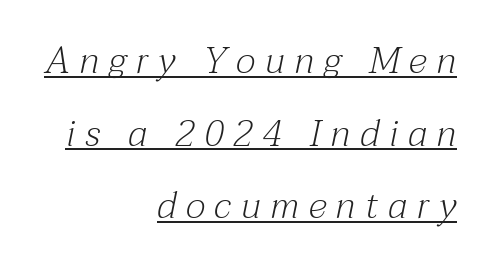
Serif or sans? Serif — the stroke terminals have little feet. The line texture is sparse and dotted thanks to wide tracking. This block would shrink considerably if given ordinary leading; it's expanded now. These characters rest on top of a visible drawn line. Each letter keeps its own natural width here, so spacing adapts to shape.
